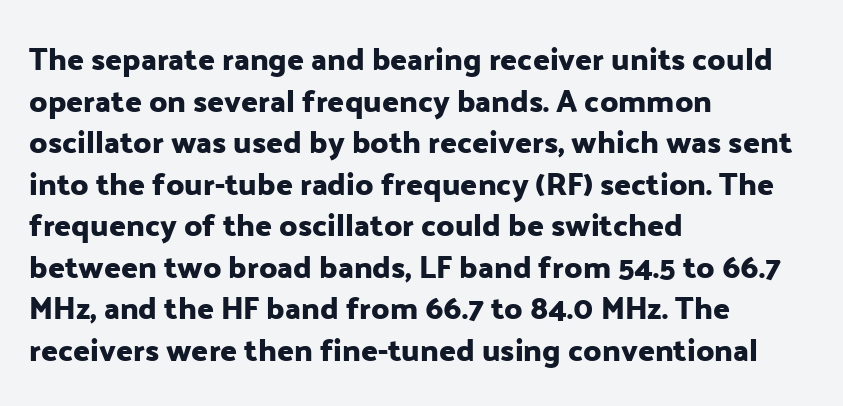
The image shows 31 px sans-serif type, upright; set left-aligned, normal line spacing (1.34x), normal letter spacing, not underlined; low stroke contrast and a medium x-height.
